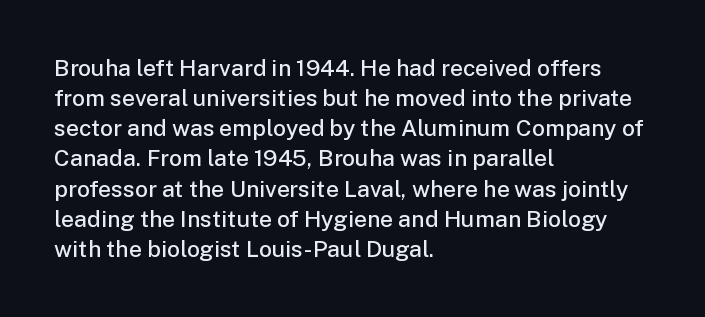
How are the letters spaced? Ordinarily, with no added tracking. Ordinary non-slanted type is in use. Notice the strokes are somewhat thickened but not fully heavy: this is a semibold. Descenders are the only things crossing below the line.
